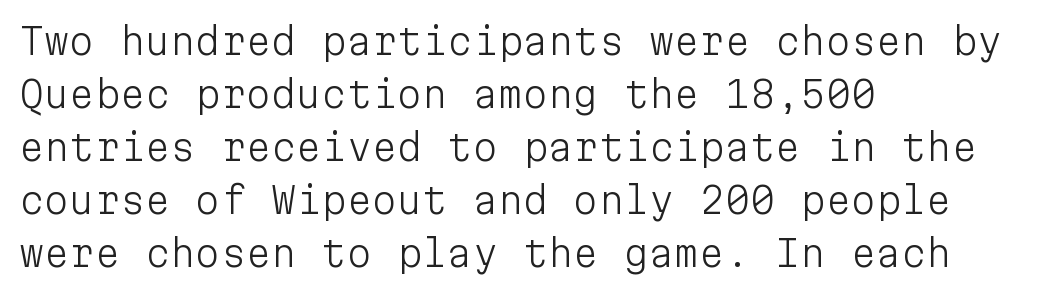
{"serif": "no", "italic": "no", "bold": "no", "weight": "light", "width": "normal", "stroke_contrast": "low", "x_height": "medium", "monospaced": "yes", "underline": "no", "align": "left", "line_spacing": "normal", "line_spacing_ratio": 1.47, "letter_spacing": "normal", "letter_spacing_em": 0.0, "glyph_px": 36}
